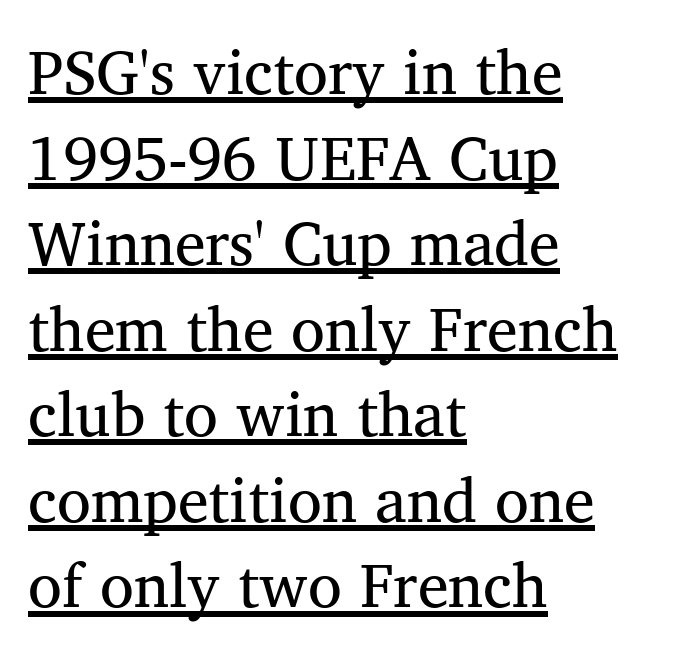
A typesetter would call this proportional, since set widths differ per character. This sample is left-justified, so line endings fall wherever the words run out. The characters display serif detailing at their extremities. Glance below the letters and you will spot a drawn line. Caption: face not bold, strokes unweighted. Each word holds together tightly as a unit, with standard inter-letter gaps.
